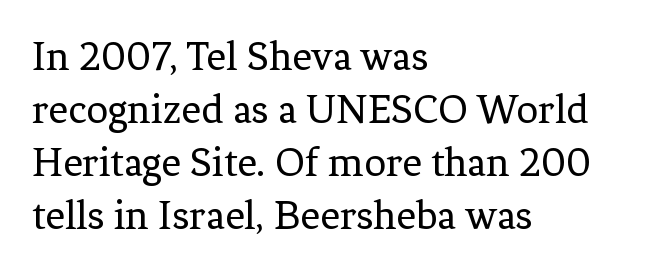
Q: Is the text bold? A: No.
Q: Is the text italic (slanted)? A: No, it is upright.
Q: Is the typeface a serif or a sans-serif typeface? A: Serif.
Q: Is the text underlined? A: No.
Q: How is the paragraph aligned? A: Left-aligned.
Q: Is the spacing between letters normal or unusually wide? A: Normal.
Q: Width (condensed, normal, or wide)? A: Normal.
Q: Stroke contrast? A: Low.
Q: x-height? A: Medium.
Q: Monospaced? A: No.
